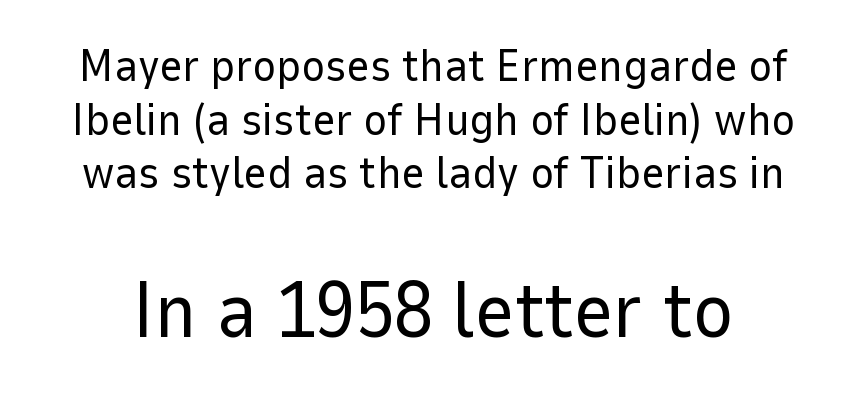
{"serif": "no", "italic": "no", "bold": "no", "weight": "regular", "width": "normal", "stroke_contrast": "low", "x_height": "medium", "monospaced": "no", "underline": "no", "line_spacing_ratio": 1.19, "letter_spacing": "normal", "letter_spacing_em": 0.0, "larger_block": "second", "size_ratio": 1.73, "glyph_px": 78}
